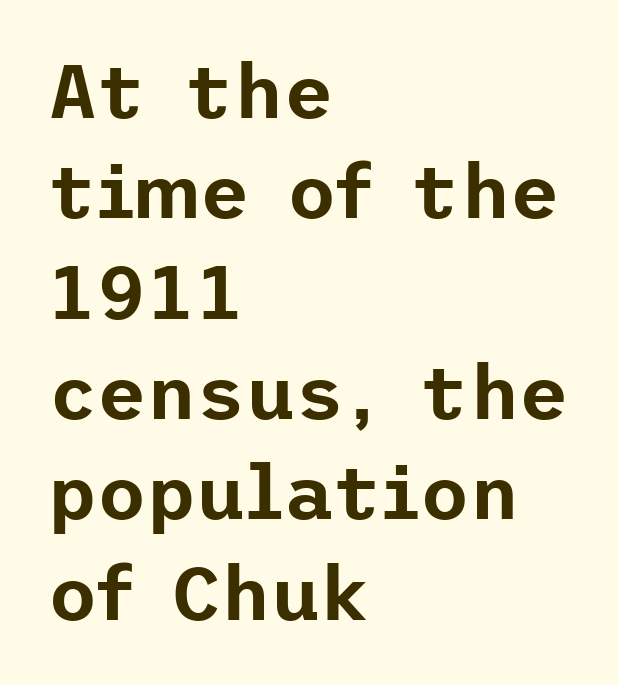
{"serif": "no", "italic": "no", "width": "normal", "stroke_contrast": "low", "x_height": "medium", "underline": "no", "align": "left", "line_spacing": "normal", "line_spacing_ratio": 1.32, "letter_spacing": "normal", "letter_spacing_em": 0.0, "glyph_px": 76}
